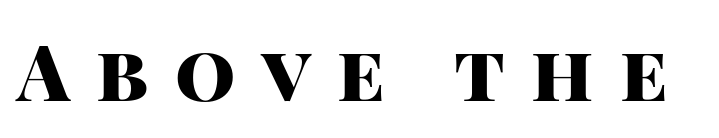
Q: Is the text bold? A: Yes.
Q: Is the text italic (slanted)? A: No, it is upright.
Q: Is the typeface a serif or a sans-serif typeface? A: Sans-serif.
Q: Is the text underlined? A: No.
Q: Is the spacing between letters normal or unusually wide? A: Unusually wide.
Q: Width (condensed, normal, or wide)? A: Normal.
Q: Stroke contrast? A: High.
Q: x-height? A: Large.
Q: Monospaced? A: No.
